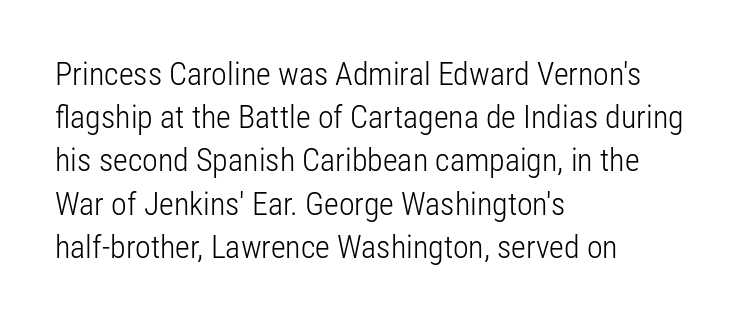
The image shows 32 px light, condensed sans-serif type, upright; set left-aligned, normal line spacing (1.35x), normal letter spacing, not underlined; low stroke contrast and a medium x-height.
